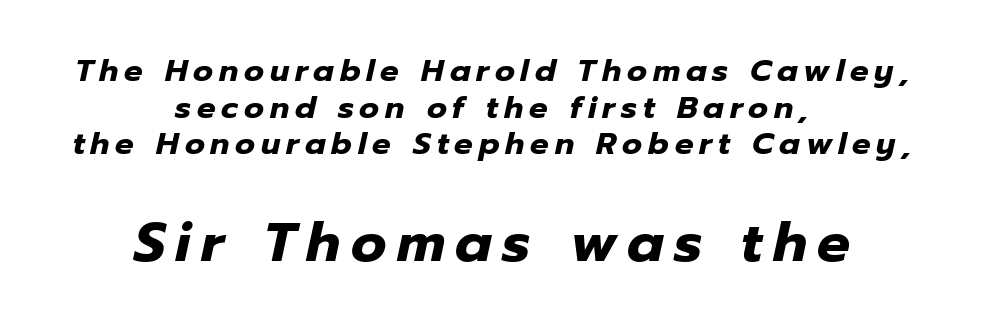
The image shows 55 px heavy type, italic (leaning right); set centered, line spacing 1.18x, not underlined; the second (bottom) block is 1.77x larger; low stroke contrast and a medium x-height.
